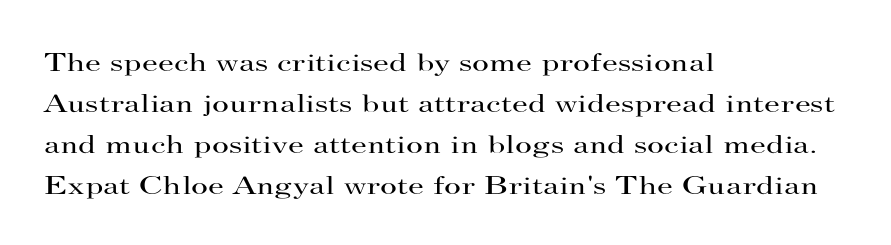
Q: Is the text bold? A: No.
Q: Is the text italic (slanted)? A: No, it is upright.
Q: Is the text underlined? A: No.
Q: How is the paragraph aligned? A: Left-aligned.
Q: Is the spacing between letters normal or unusually wide? A: Normal.
Q: Is the spacing between lines tight, normal or loose? A: Normal.
